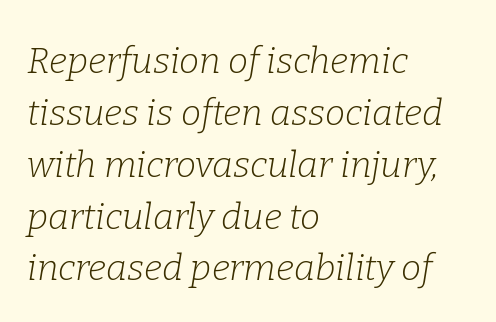
The type is set solid horizontally, with unmodified tracking. Observe the lean: these are italic letterforms. If you drew a ruler down the left edge, every line would touch it. Think of a printed novel: that variable character pitch is what you see here. How would I describe the line gaps? Plain and ordinary.
